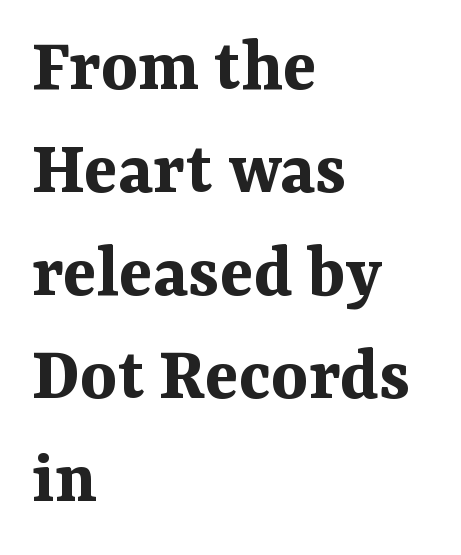
The image shows 78 px bold serif type, upright; set left-aligned, normal line spacing (1.32x), normal letter spacing, not underlined; medium stroke contrast and a medium x-height.
